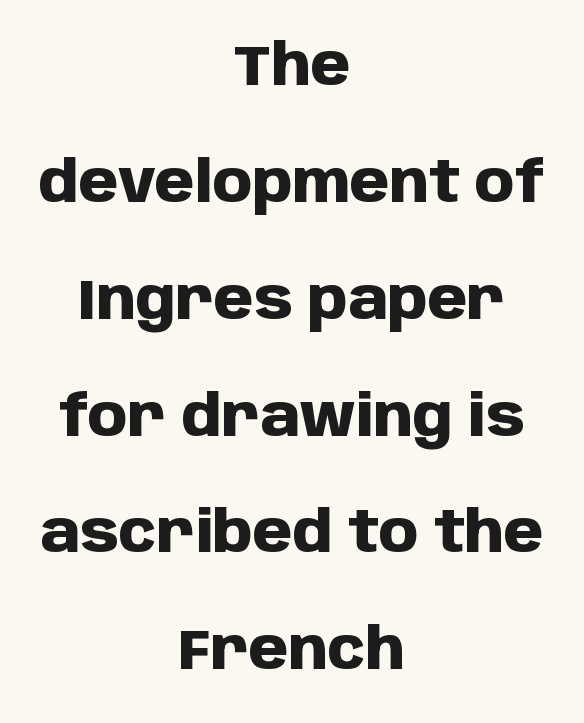
The image shows 57 px heavy sans-serif type, upright; set centered, loose line spacing (2.05x), normal letter spacing, not underlined; low stroke contrast and a large x-height.
